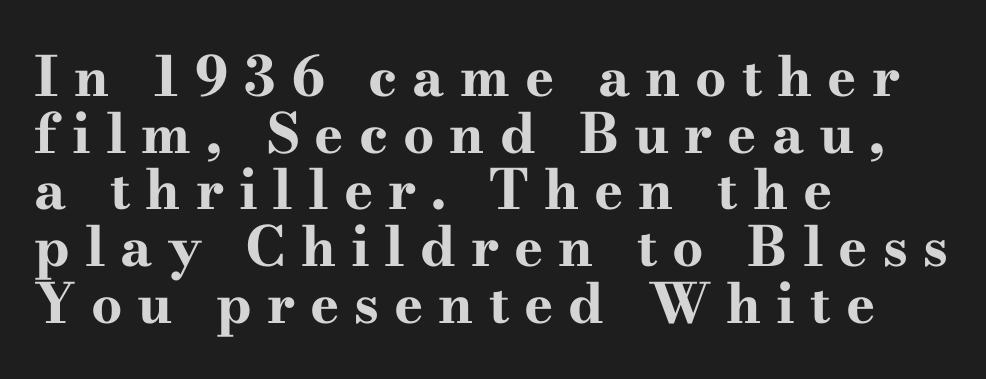
Q: Is the text bold? A: Yes.
Q: Is the text italic (slanted)? A: No, it is upright.
Q: Is the typeface a serif or a sans-serif typeface? A: Serif.
Q: Is the text underlined? A: No.
Q: How is the paragraph aligned? A: Left-aligned.
Q: Is the spacing between letters normal or unusually wide? A: Unusually wide.
Q: Is the spacing between lines tight, normal or loose? A: Tight.
Q: Width (condensed, normal, or wide)? A: Wide.
Q: Stroke contrast? A: High.
Q: x-height? A: Small.
Q: Monospaced? A: No.
